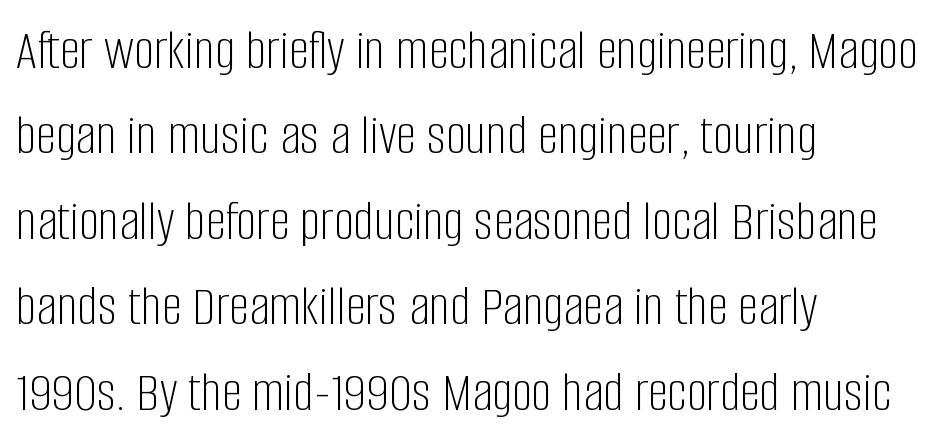
{"serif": "no", "italic": "no", "bold": "no", "weight": "light", "width": "condensed", "stroke_contrast": "low", "x_height": "large", "monospaced": "no", "underline": "no", "align": "left", "line_spacing": "normal", "line_spacing_ratio": 1.5, "letter_spacing": "normal", "letter_spacing_em": 0.0, "glyph_px": 57}
